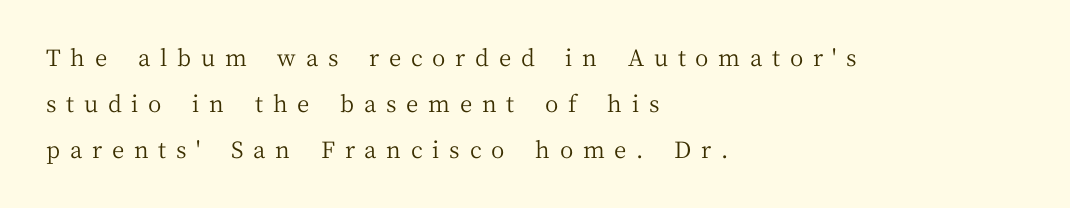
Q: Is the text bold? A: No.
Q: Is the text italic (slanted)? A: No, it is upright.
Q: Is the text underlined? A: No.
Q: How is the paragraph aligned? A: Left-aligned.
Q: Is the spacing between letters normal or unusually wide? A: Unusually wide.
Q: Is the spacing between lines tight, normal or loose? A: Loose.
